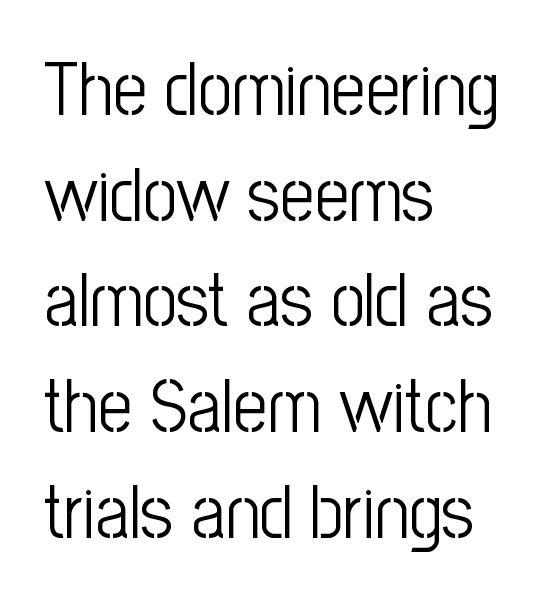
Stroke terminals: plain, sans-serif. The letters sit at their default tracking, neither squeezed nor spread. These lines are rendered in a variable-pitch font. This rendering features lettering with no underline. The rendering uses a moderate line-height, typical for paragraphs.
